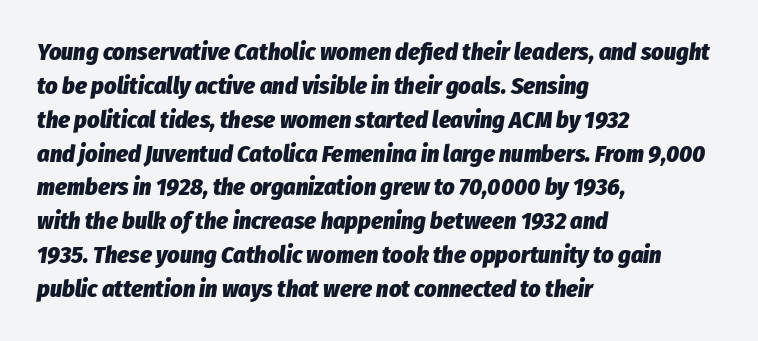
Weight check: bold — yes, fully. Notice how the passage keeps a crisp vertical edge on the left only. Check under the words: just untouched page. This block has exactly the height ordinary leading produces. This sample uses plain, unmodified letter spacing.
